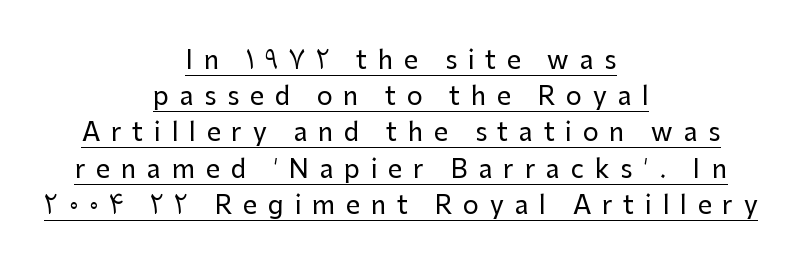
The image shows 25 px text type, upright; set centered, normal line spacing (1.45x), unusually wide letter spacing (+0.43 em), underlined.
